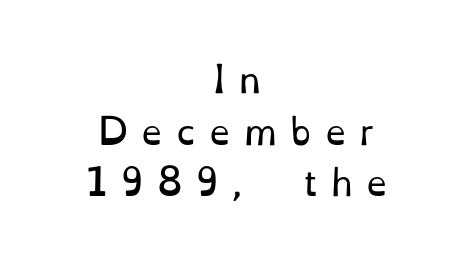
The image shows 34 px regular-weight type, upright; set centered, normal line spacing (1.52x), unusually wide letter spacing (+0.39 em), not underlined; low stroke contrast and a small x-height.
